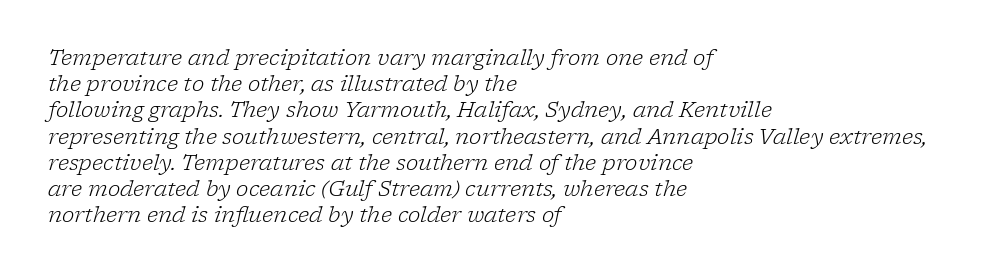
This reads as an unemphasized weight, regular at the heaviest. There is no visible air inserted between adjacent glyphs. One glance says typical: line gaps are just what's usual. The space beneath each line is pristine and unruled.
